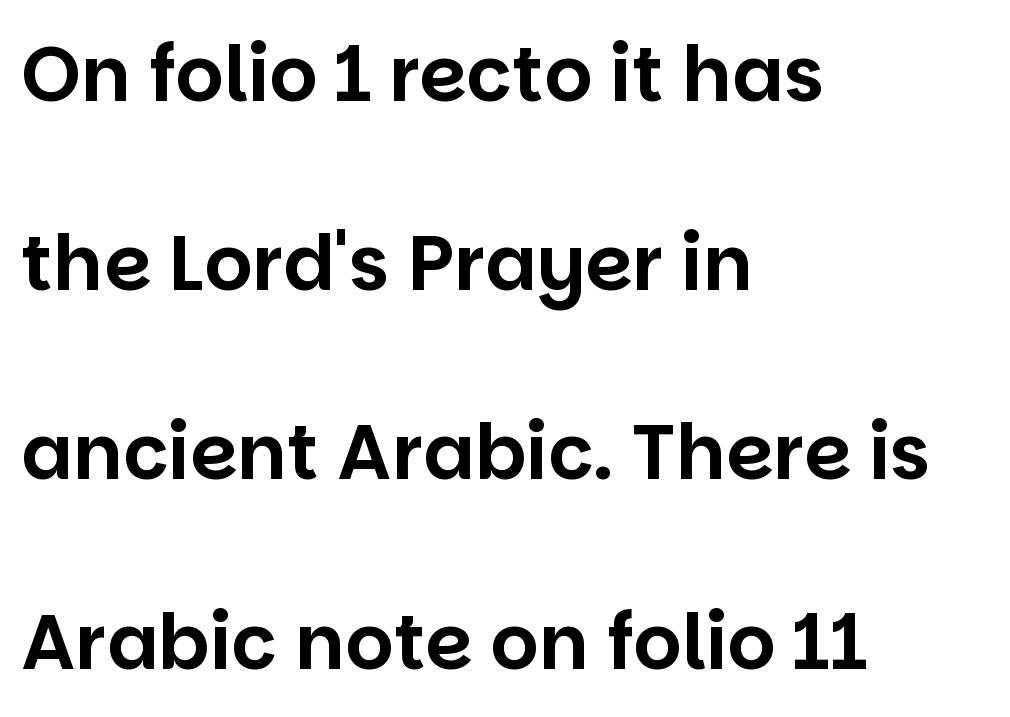
The image shows 76 px sans-serif type, upright; set left-aligned, loose line spacing (2.49x), normal letter spacing, not underlined; low stroke contrast and a large x-height.
